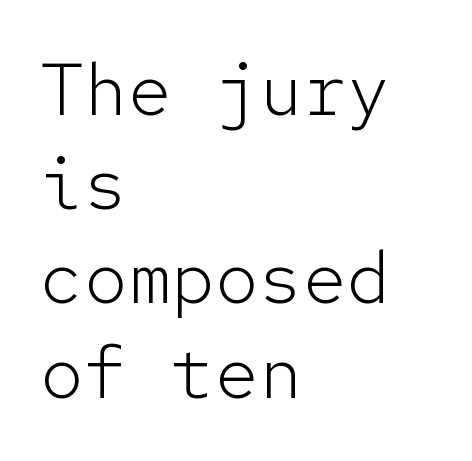
Q: Is the text bold? A: No.
Q: Is the text italic (slanted)? A: No, it is upright.
Q: Is the typeface a serif or a sans-serif typeface? A: Sans-serif.
Q: Is the text underlined? A: No.
Q: How is the paragraph aligned? A: Left-aligned.
Q: Is the spacing between letters normal or unusually wide? A: Normal.
Q: Is the spacing between lines tight, normal or loose? A: Normal.
Q: Width (condensed, normal, or wide)? A: Normal.
Q: Stroke contrast? A: Low.
Q: x-height? A: Medium.
Q: Monospaced? A: Yes.
